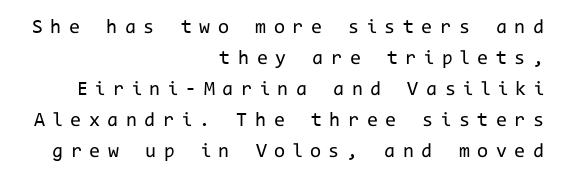
Q: Is the text bold? A: No.
Q: Is the text italic (slanted)? A: No, it is upright.
Q: Is the text underlined? A: No.
Q: How is the paragraph aligned? A: Right-aligned.
Q: Is the spacing between letters normal or unusually wide? A: Unusually wide.
Q: Is the spacing between lines tight, normal or loose? A: Normal.
